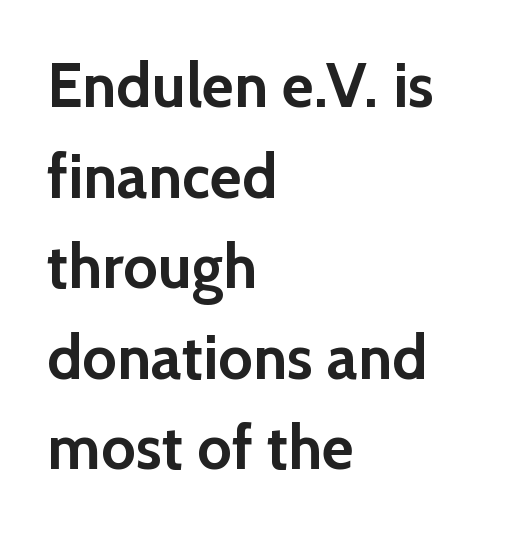
The image shows 62 px semibold sans-serif type, upright; set left-aligned, normal line spacing (1.46x), normal letter spacing, not underlined; a medium x-height.
